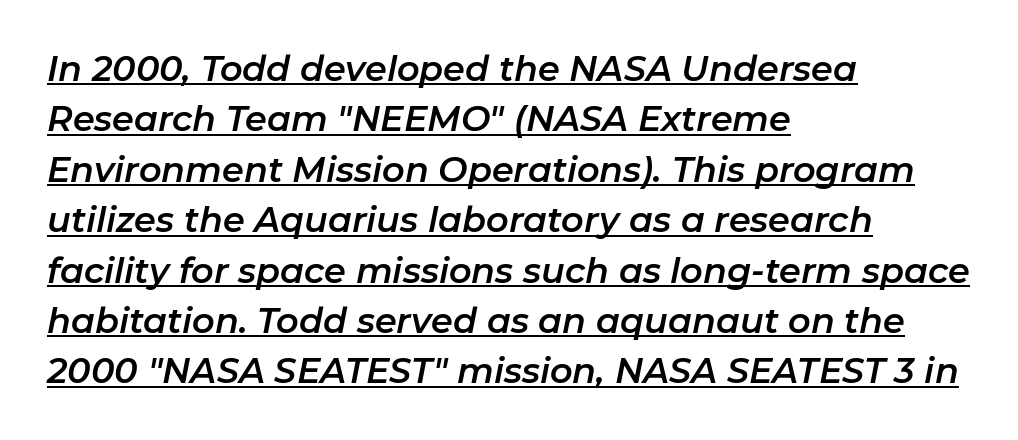
Q: Is the text italic (slanted)? A: Yes, it leans right by about 11 degrees.
Q: Is the text underlined? A: Yes.
Q: How is the paragraph aligned? A: Left-aligned.
Q: Is the spacing between letters normal or unusually wide? A: Normal.
Q: Is the spacing between lines tight, normal or loose? A: Normal.
Q: Width (condensed, normal, or wide)? A: Normal.
Q: Stroke contrast? A: Low.
Q: x-height? A: Medium.
Q: Monospaced? A: No.
